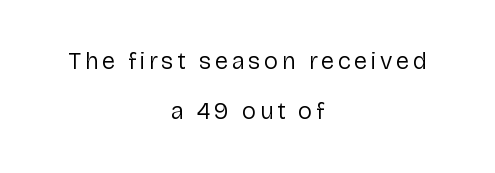
The image shows 24 px text type, upright; set centered, loose line spacing (2.1x), not underlined.
